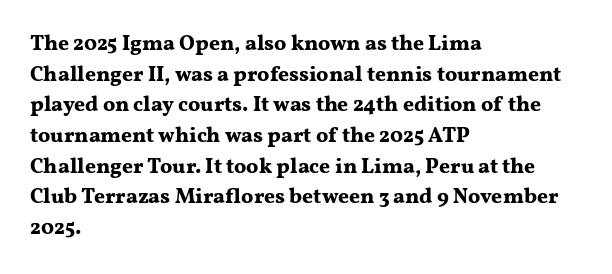
Glyph-to-glyph distance matches everyday printed text. If you drew a line through each stem, it would be perfectly vertical. Horizontal bands of white between lines are of average thickness. Type without underlining. The glyphs have the mass of a bold cut.
